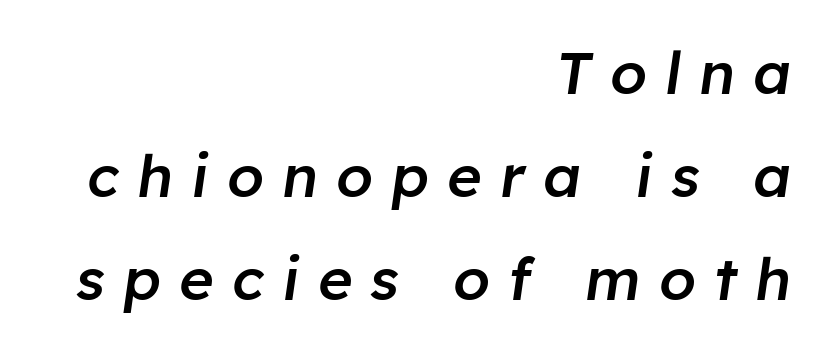
This sample has the flowing, uneven cadence of proportional lettering. The ragged edge is on the left, which tells us the setting is flush right. Bare-footed words on every line. Spacing between characters has been opened up far beyond the box default. Would a proofreader flag this as italicized? Yes.
